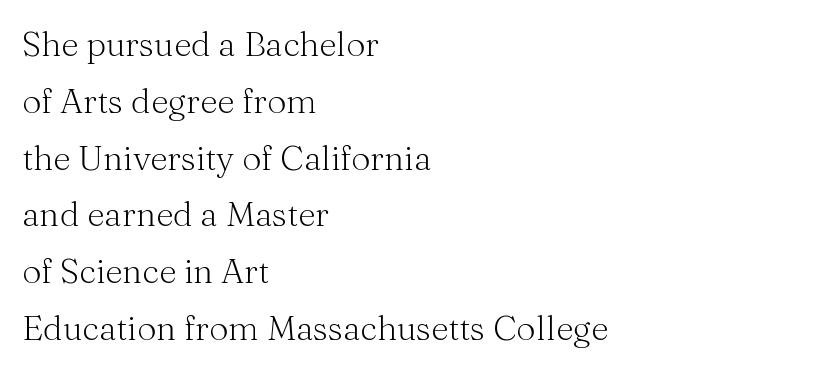
{"serif": "yes", "italic": "no", "bold": "no", "weight": "light", "width": "normal", "stroke_contrast": "medium", "x_height": "medium", "monospaced": "no", "underline": "no", "align": "left", "line_spacing": "normal", "line_spacing_ratio": 1.67, "letter_spacing": "normal", "letter_spacing_em": 0.0, "glyph_px": 34}
